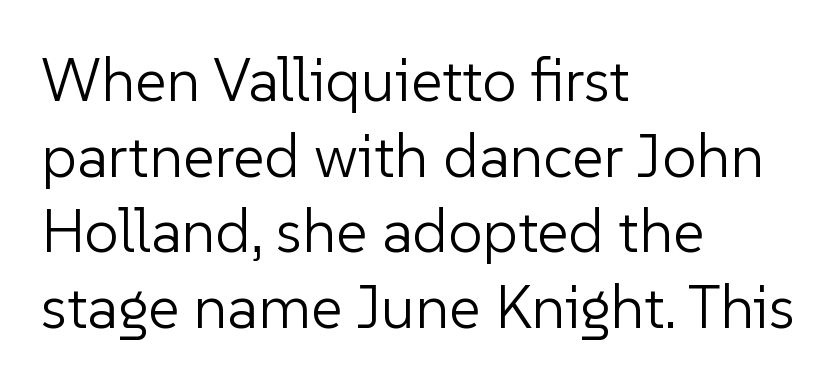
Q: Is the text bold? A: No.
Q: Is the text italic (slanted)? A: No, it is upright.
Q: Is the typeface a serif or a sans-serif typeface? A: Sans-serif.
Q: Is the text underlined? A: No.
Q: How is the paragraph aligned? A: Left-aligned.
Q: Is the spacing between letters normal or unusually wide? A: Normal.
Q: Width (condensed, normal, or wide)? A: Normal.
Q: Stroke contrast? A: Low.
Q: x-height? A: Medium.
Q: Monospaced? A: No.
